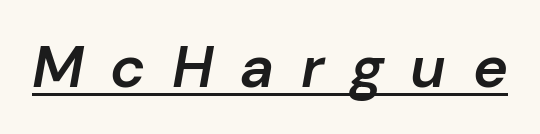
Do the characters align in a grid? No, the font is proportional. I'd describe the lettering as semibold — firm but not a full bold. Loose tracking; the words dissolve into strings of separated letters. The glyphs look as if they've been sheared to an angle.
